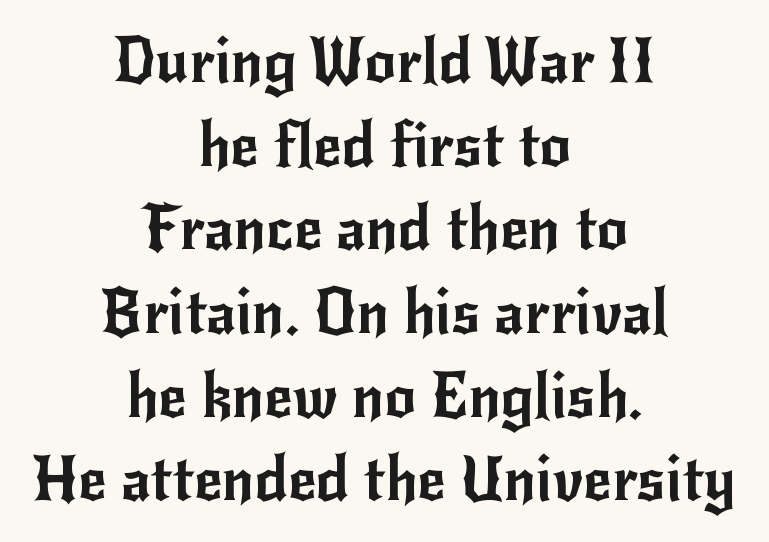
{"serif": "no", "italic": "no", "width": "normal", "stroke_contrast": "low", "x_height": "small", "monospaced": "no", "underline": "no", "align": "center", "line_spacing": "normal", "line_spacing_ratio": 1.35, "letter_spacing": "normal", "letter_spacing_em": 0.0, "glyph_px": 62}
